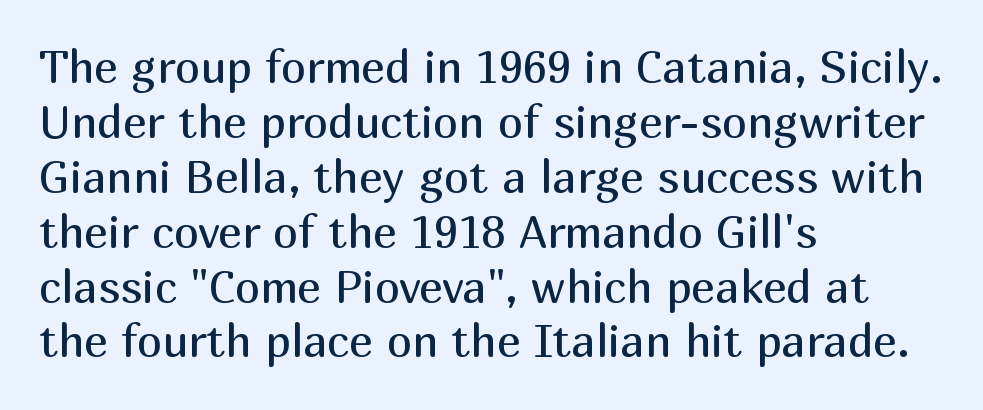
The image shows 45 px regular-weight sans-serif type, upright; set left-aligned, line spacing 1.22x, normal letter spacing, not underlined; medium stroke contrast and a medium x-height.
